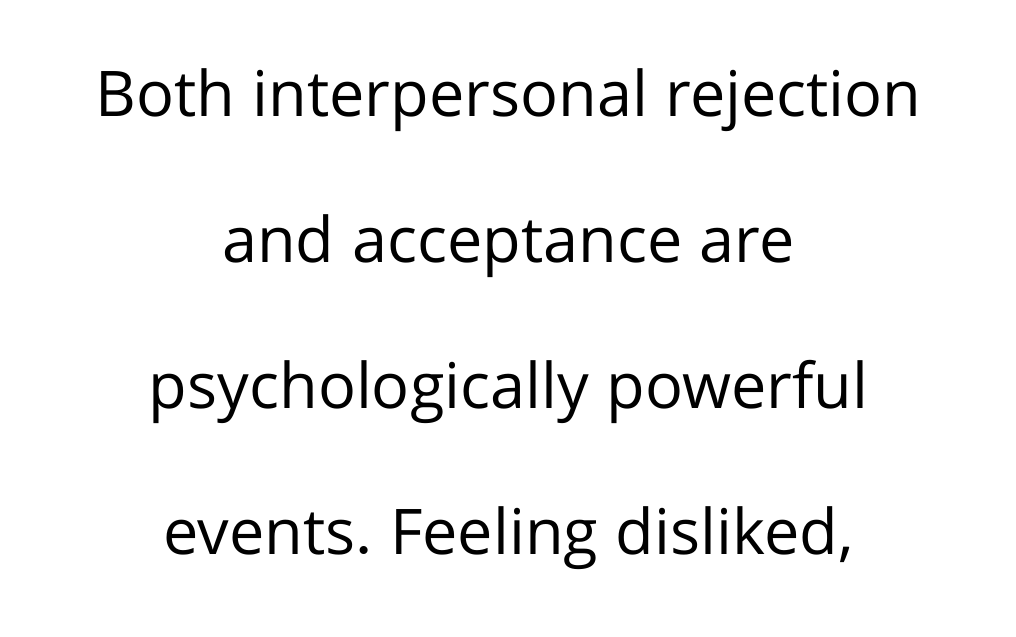
{"serif": "no", "italic": "no", "bold": "no", "weight": "regular", "width": "normal", "stroke_contrast": "low", "x_height": "medium", "monospaced": "no", "underline": "no", "align": "center", "line_spacing": "loose", "line_spacing_ratio": 2.32, "letter_spacing": "normal", "letter_spacing_em": 0.0, "glyph_px": 63}
